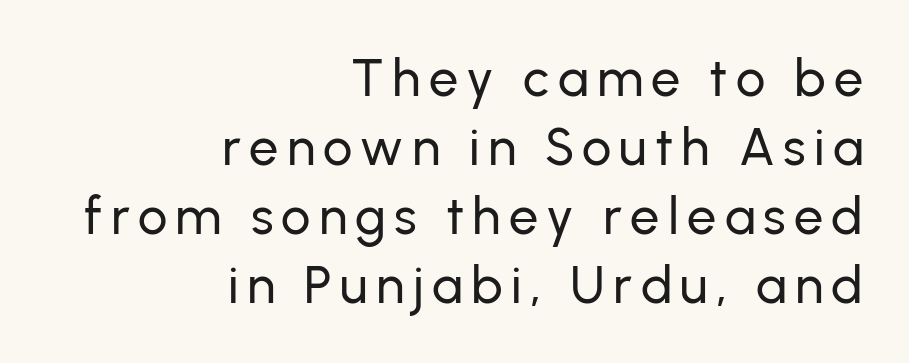
Q: Is the text italic (slanted)? A: No, it is upright.
Q: Is the typeface a serif or a sans-serif typeface? A: Sans-serif.
Q: Is the text underlined? A: No.
Q: How is the paragraph aligned? A: Right-aligned.
Q: Is the spacing between lines tight, normal or loose? A: Normal.
Q: Width (condensed, normal, or wide)? A: Normal.
Q: Stroke contrast? A: Low.
Q: x-height? A: Medium.
Q: Monospaced? A: No.
